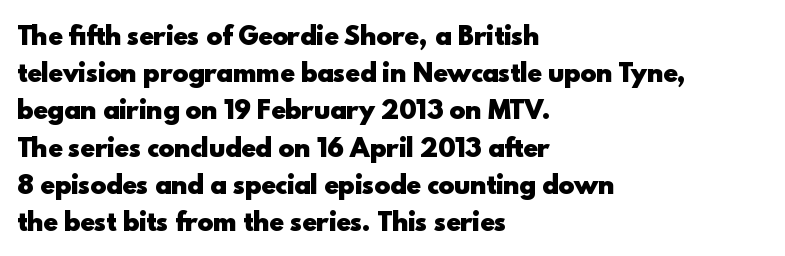
Q: Is the text bold? A: Yes.
Q: Is the text italic (slanted)? A: No, it is upright.
Q: Is the text underlined? A: No.
Q: How is the paragraph aligned? A: Left-aligned.
Q: Is the spacing between letters normal or unusually wide? A: Normal.
Q: Is the spacing between lines tight, normal or loose? A: Normal.
